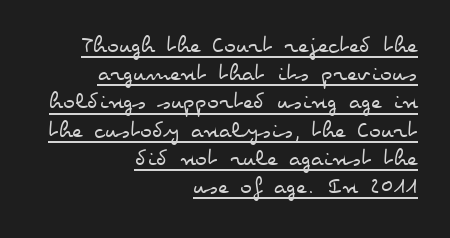
The image shows 25 px text type, upright; set right-aligned, tight line spacing (1.13x), normal letter spacing, underlined.
